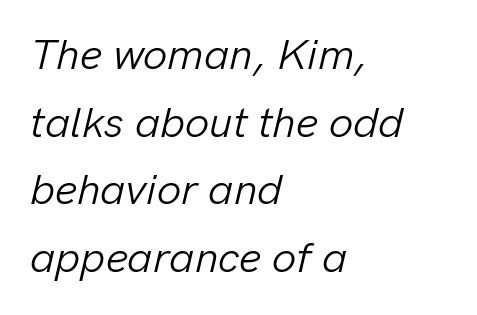
This sample uses plain, unmodified letter spacing. Designer's note — italics engaged. Notice how the passage keeps a crisp vertical edge on the left only. Spacing verdict: proportional, widths tailored to each character. Check under the words: just untouched page. The leading is moderate, giving the passage an even texture.
